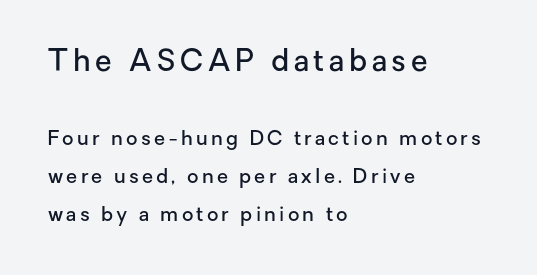
{"serif": "no", "italic": "no", "bold": "semi", "weight": "semibold", "width": "normal", "stroke_contrast": "low", "x_height": "medium", "monospaced": "no", "underline": "no", "align": "left", "line_spacing": "loose", "line_spacing_ratio": 1.92, "larger_block": "first", "size_ratio": 1.5, "glyph_px": 30}
